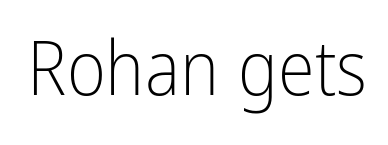
The image shows 75 px light, condensed sans-serif type, upright; set normal letter spacing, not underlined; low stroke contrast and a medium x-height.
